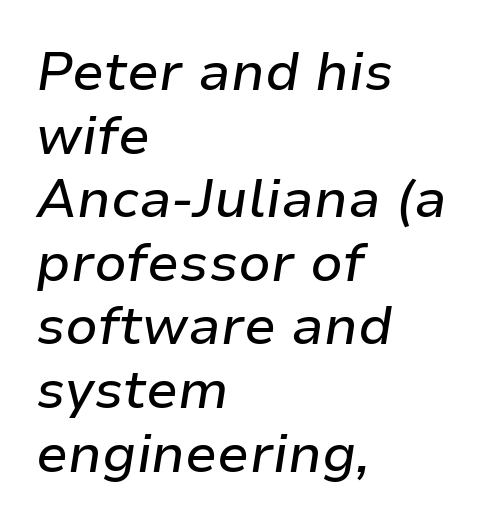
The image shows 53 px text type, italic (leaning right); set left-aligned, line spacing 1.2x, normal letter spacing, not underlined; low stroke contrast and a medium x-height.
